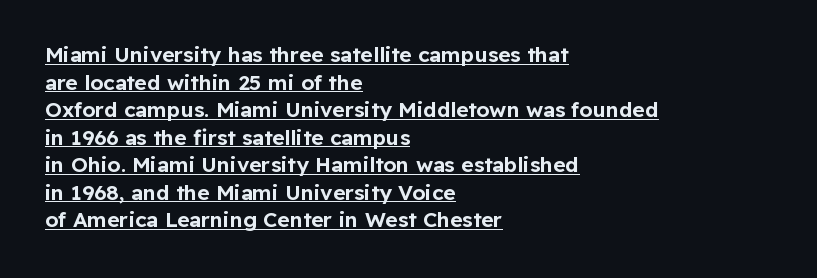
The image shows 21 px text type, upright; set left-aligned, normal line spacing (1.31x), normal letter spacing, underlined.
